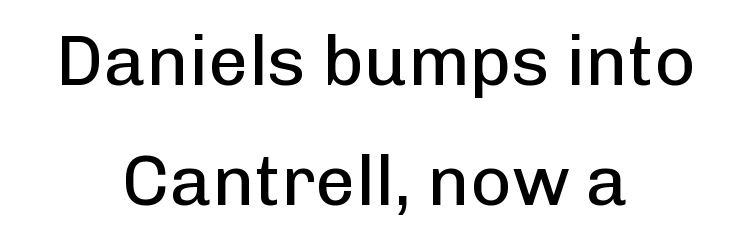
The image shows 71 px regular-weight sans-serif type, upright; set centered, normal line spacing (1.69x), normal letter spacing, not underlined; low stroke contrast and a medium x-height.
